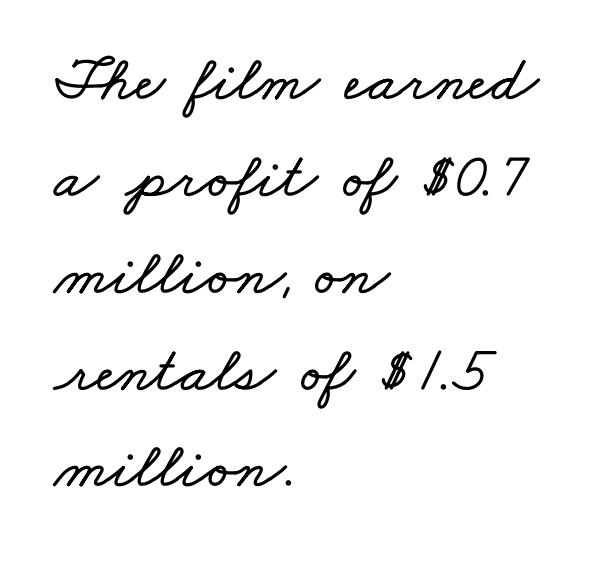
The image shows 65 px wide type; set left-aligned, normal line spacing (1.49x), normal letter spacing, not underlined; low stroke contrast and a small x-height.
